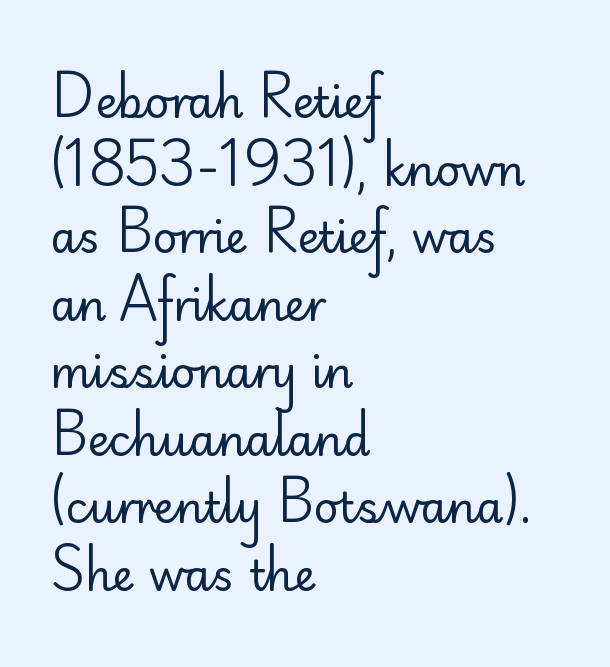
The image shows 43 px regular-weight sans-serif type, upright; set left-aligned, normal line spacing (1.57x), normal letter spacing, not underlined; low stroke contrast and a small x-height.
